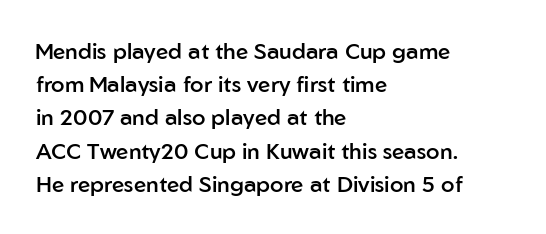
The image shows 22 px text type, upright; set left-aligned, normal line spacing (1.51x), normal letter spacing, not underlined.
